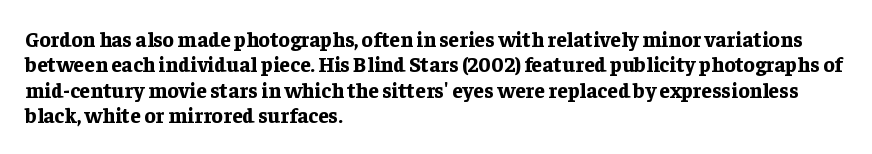
{"italic": "no", "bold": "yes", "underline": "no", "align": "left", "line_spacing_ratio": 1.21, "letter_spacing": "normal", "letter_spacing_em": 0.0, "glyph_px": 21}
